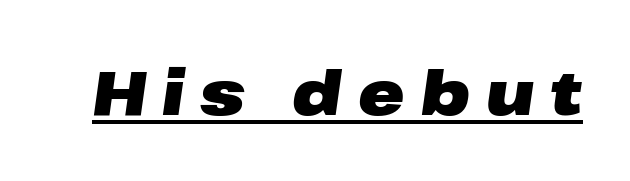
Q: Is the text bold? A: Yes.
Q: Is the text italic (slanted)? A: Yes, it leans right by about 8 degrees.
Q: Is the text underlined? A: Yes.
Q: Is the spacing between letters normal or unusually wide? A: Unusually wide.
Q: Width (condensed, normal, or wide)? A: Wide.
Q: Stroke contrast? A: Low.
Q: x-height? A: Medium.
Q: Monospaced? A: No.
